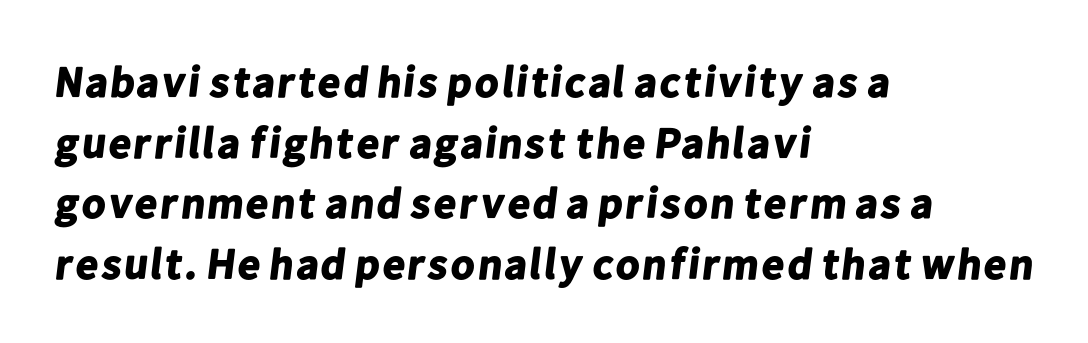
The image shows 43 px bold sans-serif type; set left-aligned, normal line spacing (1.41x), normal letter spacing, not underlined; low stroke contrast and a medium x-height.
